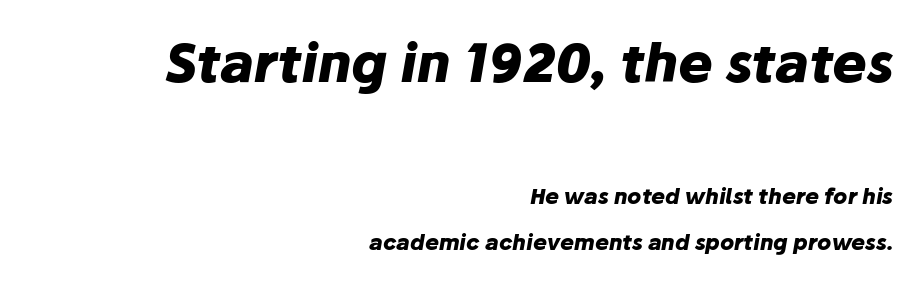
{"italic": "yes", "lean": "right", "slant_degrees": 10, "bold": "yes", "weight": "heavy", "width": "normal", "stroke_contrast": "low", "x_height": "medium", "monospaced": "no", "underline": "no", "align": "right", "line_spacing": "loose", "line_spacing_ratio": 2.15, "letter_spacing": "normal", "letter_spacing_em": 0.0, "larger_block": "first", "size_ratio": 2.48, "glyph_px": 52}
